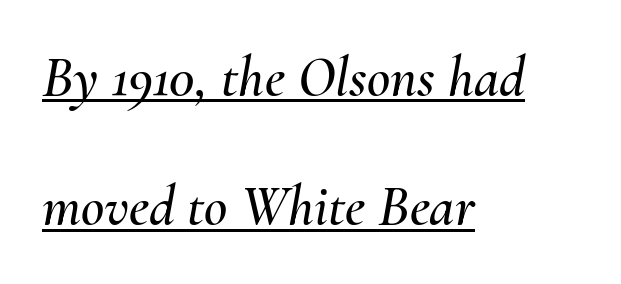
Characters are canted at an angle relative to the baseline's perpendicular. Is there an underline? Yes — a line sits under the letters. Layout note: lines flush left. Is this a fixed-width face? No — the glyphs have proportional, varying widths. Reading down the column, the eye jumps a long way to each next line. Nobody touched the tracking dial on this one.
